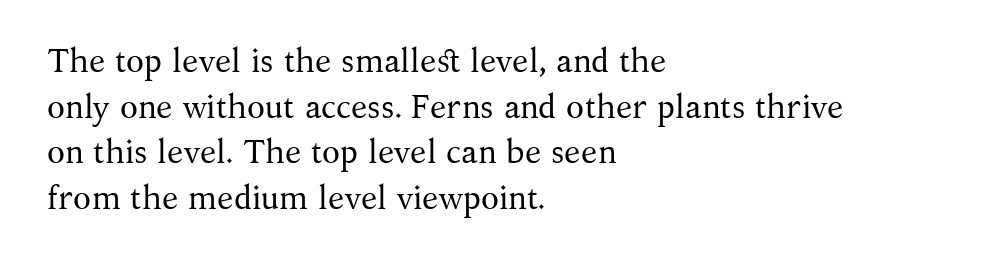
Varying glyph widths throughout — classic text-font behaviour. This is not heavy type; no bold has been used. To sum up the face: it has serifs. Which margin do the lines hug? The left one — the right edge is uneven.
